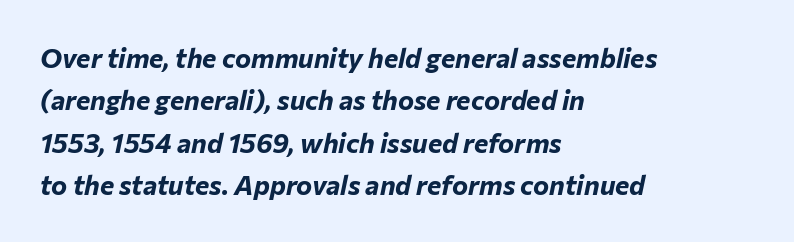
{"italic": "yes", "lean": "right", "slant_degrees": 12, "bold": "yes", "underline": "no", "align": "left", "line_spacing": "normal", "line_spacing_ratio": 1.57, "letter_spacing": "normal", "letter_spacing_em": 0.0, "glyph_px": 27}
